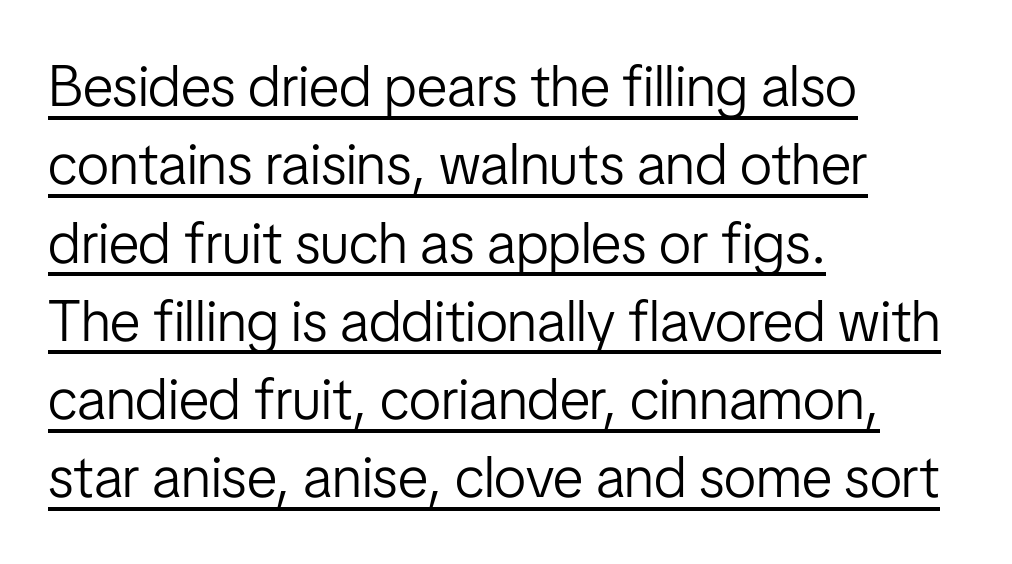
{"serif": "no", "italic": "no", "bold": "no", "weight": "light", "width": "condensed", "stroke_contrast": "low", "x_height": "medium", "monospaced": "no", "underline": "yes", "align": "left", "line_spacing": "normal", "line_spacing_ratio": 1.35, "letter_spacing": "normal", "letter_spacing_em": 0.0, "glyph_px": 58}
